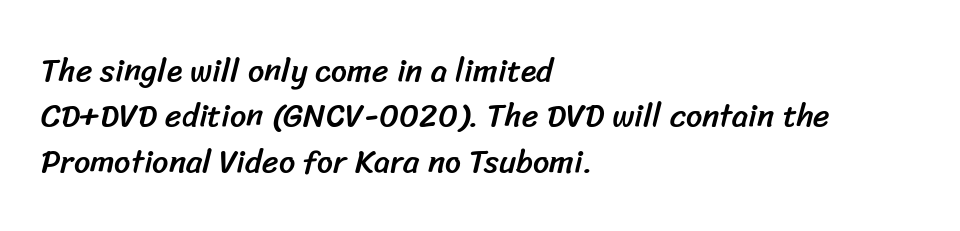
The image shows 32 px sans-serif type; set left-aligned, normal line spacing (1.42x), normal letter spacing, not underlined; low stroke contrast and a medium x-height.
